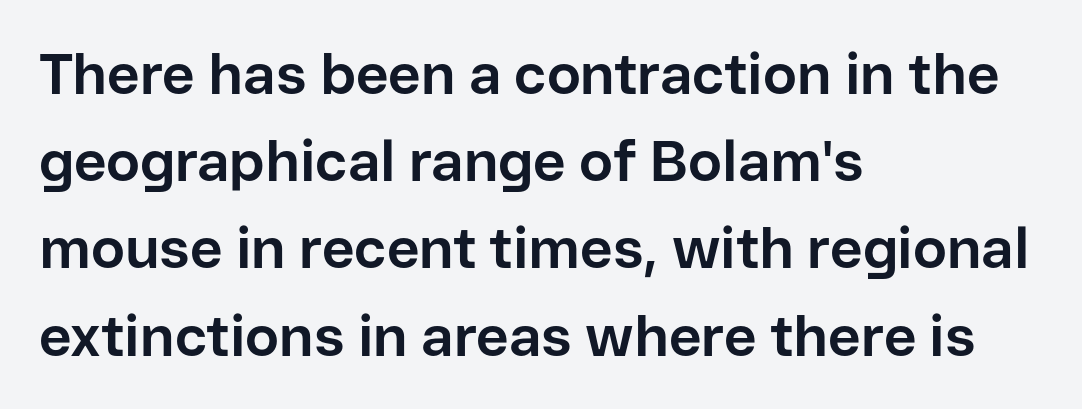
Q: Is the text bold? A: Yes.
Q: Is the text italic (slanted)? A: No, it is upright.
Q: Is the typeface a serif or a sans-serif typeface? A: Sans-serif.
Q: Is the text underlined? A: No.
Q: How is the paragraph aligned? A: Left-aligned.
Q: Is the spacing between letters normal or unusually wide? A: Normal.
Q: Is the spacing between lines tight, normal or loose? A: Normal.
Q: Width (condensed, normal, or wide)? A: Normal.
Q: Stroke contrast? A: Low.
Q: x-height? A: Medium.
Q: Monospaced? A: No.
